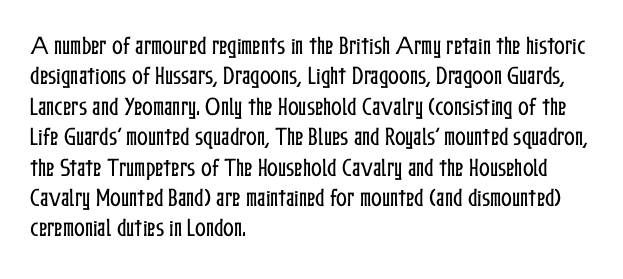
{"italic": "no", "underline": "no", "align": "left", "line_spacing": "normal", "line_spacing_ratio": 1.52, "letter_spacing": "normal", "letter_spacing_em": 0.0, "glyph_px": 20}
